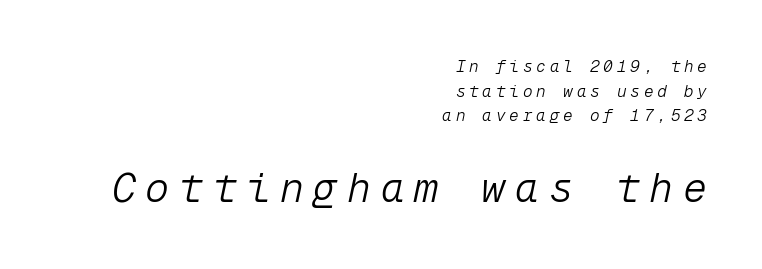
{"italic": "yes", "lean": "right", "slant_degrees": 12, "bold": "no", "weight": "light", "width": "normal", "stroke_contrast": "low", "x_height": "medium", "monospaced": "yes", "underline": "no", "align": "right", "line_spacing": "normal", "line_spacing_ratio": 1.54, "letter_spacing": "wide", "letter_spacing_em": 0.24, "larger_block": "second", "size_ratio": 2.5, "glyph_px": 40}
